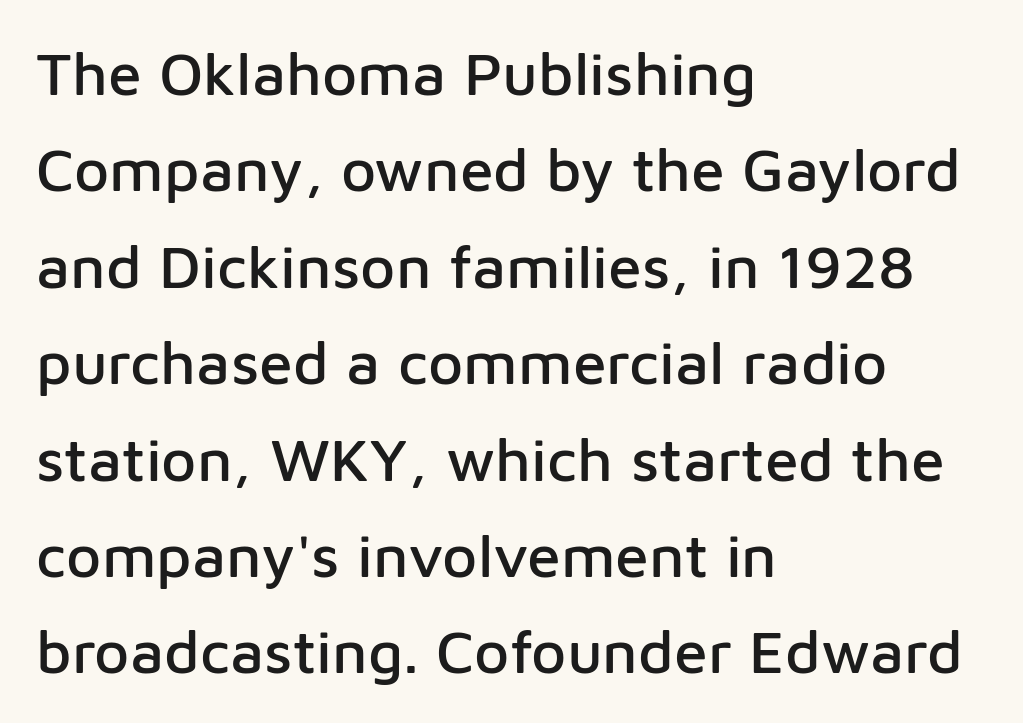
The image shows 61 px sans-serif type, upright; set left-aligned, normal line spacing (1.58x), normal letter spacing, not underlined; low stroke contrast and a medium x-height.
